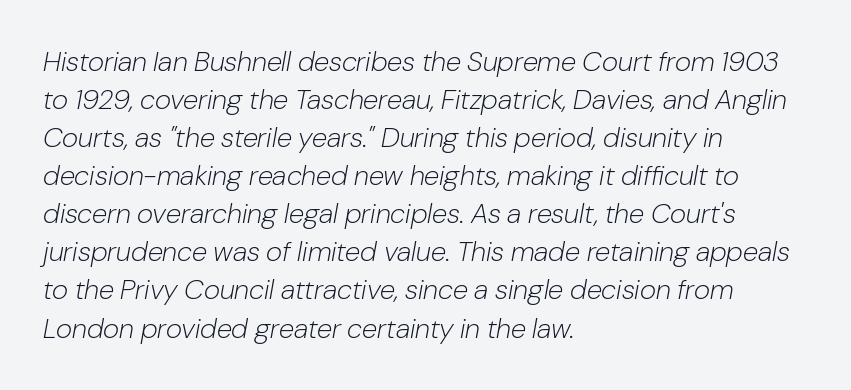
{"italic": "yes", "lean": "right", "slant_degrees": 10, "bold": "no", "weight": "light", "width": "normal", "stroke_contrast": "low", "x_height": "medium", "monospaced": "no", "underline": "no", "align": "left", "line_spacing": "normal", "line_spacing_ratio": 1.36, "letter_spacing": "normal", "letter_spacing_em": 0.0, "glyph_px": 28}
